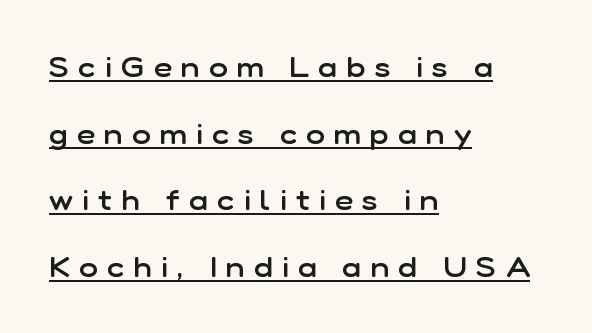
{"serif": "no", "italic": "no", "bold": "semi", "weight": "semibold", "width": "normal", "stroke_contrast": "low", "x_height": "medium", "monospaced": "no", "underline": "yes", "align": "left", "line_spacing": "loose", "line_spacing_ratio": 2.38, "letter_spacing": "wide", "letter_spacing_em": 0.34, "glyph_px": 28}
